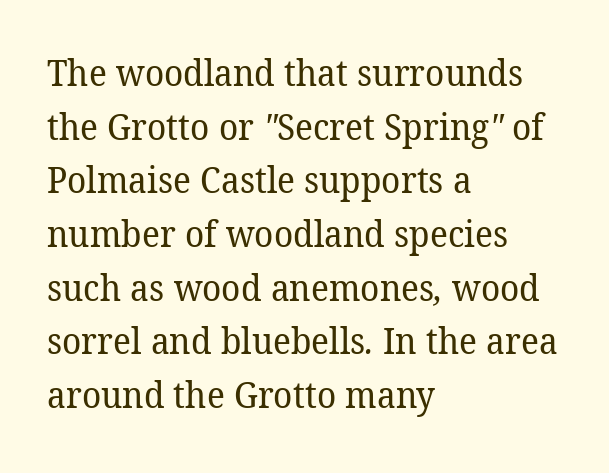
{"serif": "yes", "bold": "no", "weight": "regular", "width": "normal", "stroke_contrast": "low", "x_height": "medium", "monospaced": "no", "underline": "no", "align": "left", "line_spacing": "normal", "line_spacing_ratio": 1.49, "letter_spacing": "normal", "letter_spacing_em": 0.0, "glyph_px": 36}
